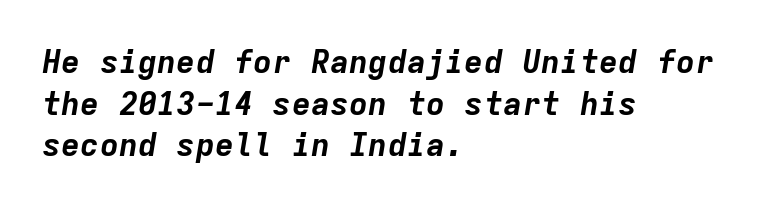
Underline: absent. This block has exactly the height ordinary leading produces. Do the characters align in a grid? Yes, the font is monospaced. The rendering uses a bold face; every stroke is thick and dark. An italicized treatment has been applied to the whole sample.
